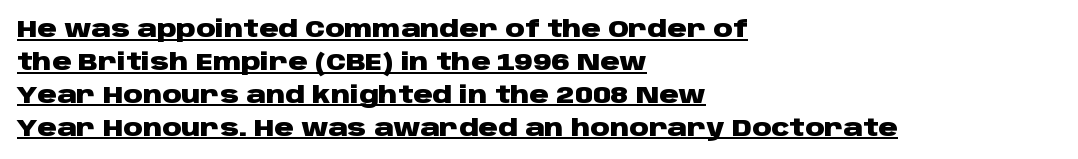
Q: Is the text bold? A: Yes.
Q: Is the text italic (slanted)? A: No, it is upright.
Q: Is the text underlined? A: Yes.
Q: How is the paragraph aligned? A: Left-aligned.
Q: Is the spacing between letters normal or unusually wide? A: Normal.
Q: Is the spacing between lines tight, normal or loose? A: Normal.
